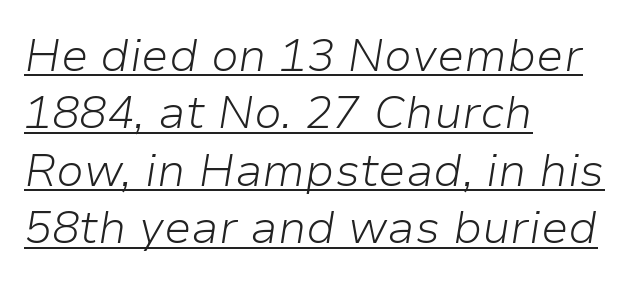
{"italic": "yes", "lean": "right", "slant_degrees": 9, "bold": "no", "weight": "light", "width": "normal", "stroke_contrast": "low", "x_height": "medium", "monospaced": "no", "underline": "yes", "align": "left", "line_spacing": "normal", "line_spacing_ratio": 1.25, "letter_spacing": "normal", "letter_spacing_em": 0.0, "glyph_px": 46}
